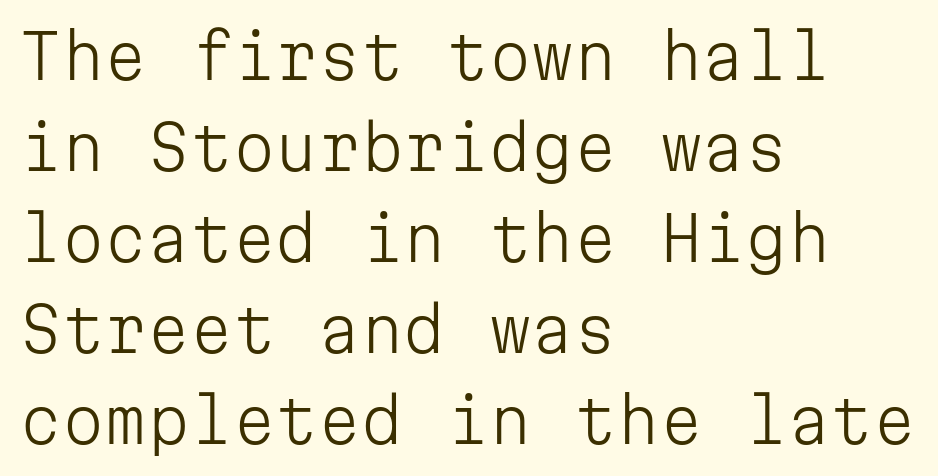
Q: Is the text bold? A: No.
Q: Is the text italic (slanted)? A: No, it is upright.
Q: Is the typeface a serif or a sans-serif typeface? A: Sans-serif.
Q: Is the text underlined? A: No.
Q: How is the paragraph aligned? A: Left-aligned.
Q: Is the spacing between letters normal or unusually wide? A: Normal.
Q: Is the spacing between lines tight, normal or loose? A: Normal.
Q: Width (condensed, normal, or wide)? A: Normal.
Q: Stroke contrast? A: Low.
Q: x-height? A: Medium.
Q: Monospaced? A: Yes.
